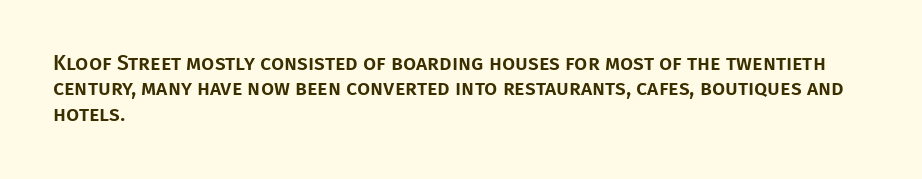
Short and long lines alike share a common starting point at left. Letters rest on an invisible, unmarked baseline. No extra tracking has been applied to these lines. Is there any slant? The stems are plumb.
